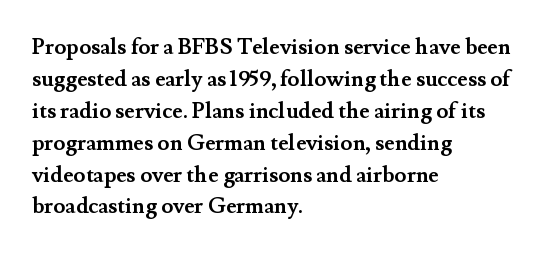
Q: Is the text bold? A: Yes.
Q: Is the text italic (slanted)? A: No, it is upright.
Q: Is the text underlined? A: No.
Q: How is the paragraph aligned? A: Left-aligned.
Q: Is the spacing between letters normal or unusually wide? A: Normal.
Q: Is the spacing between lines tight, normal or loose? A: Normal.
